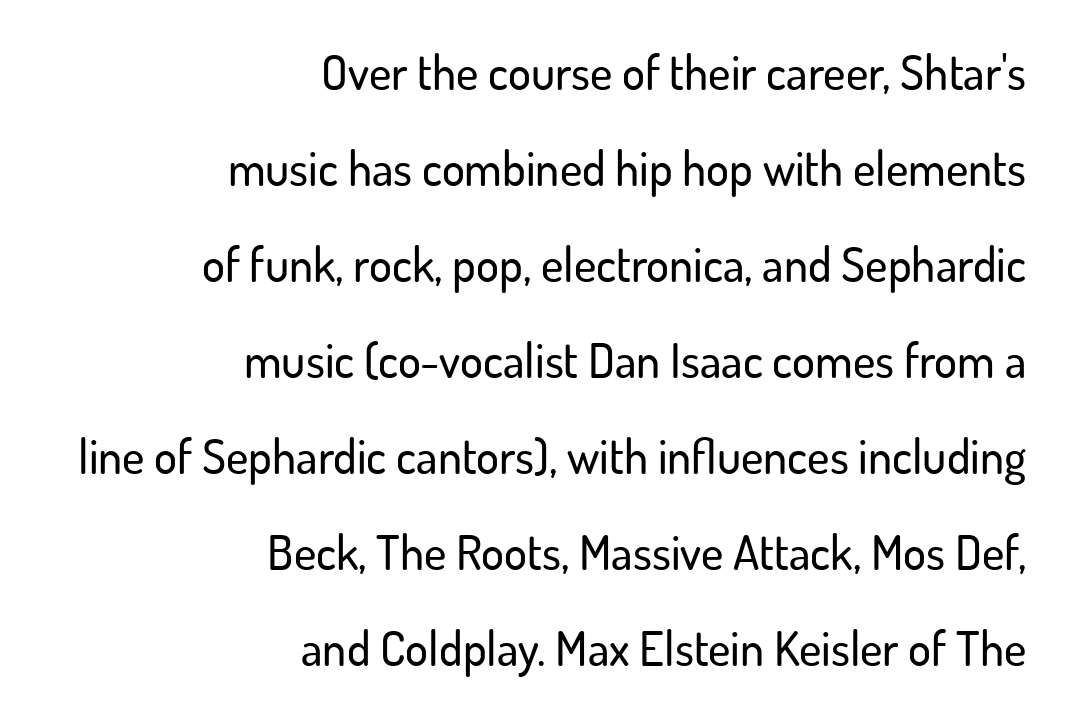
{"serif": "no", "italic": "no", "width": "normal", "stroke_contrast": "low", "x_height": "small", "monospaced": "no", "underline": "no", "align": "right", "line_spacing": "loose", "line_spacing_ratio": 2.0, "letter_spacing": "normal", "letter_spacing_em": 0.0, "glyph_px": 48}
